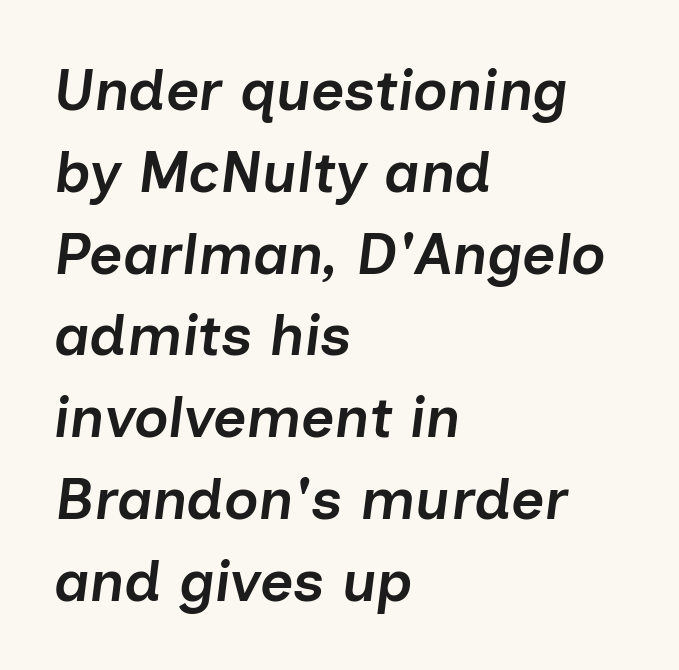
Each letter keeps its own natural width here, so spacing adapts to shape. Weight check: semibold — heavier than regular, not quite bold. No word sits above an underline. The setting favours the left margin, as ordinary paragraphs usually do.
